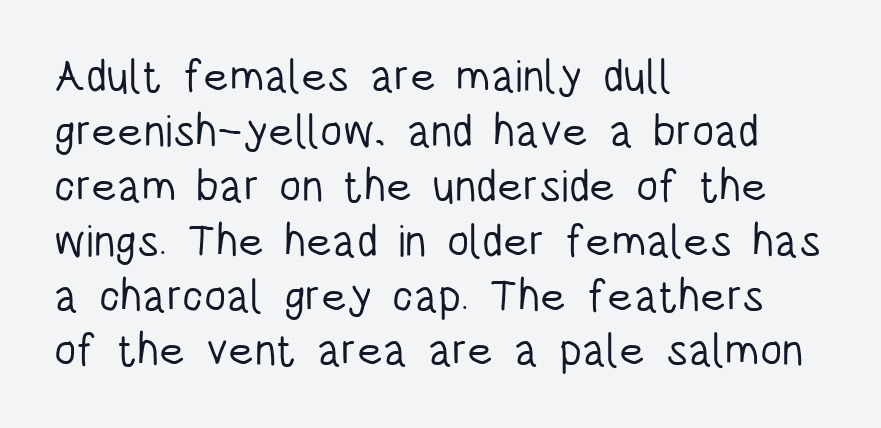
Character widths vary here, with narrow letters taking less room than wide ones. Where is the straight margin? On the left. Every character sits straight up, as roman type does. The letters sit at their default tracking, neither squeezed nor spread. Letters rest on an invisible, unmarked baseline. Vertical stems look standard width or narrower in stroke.
